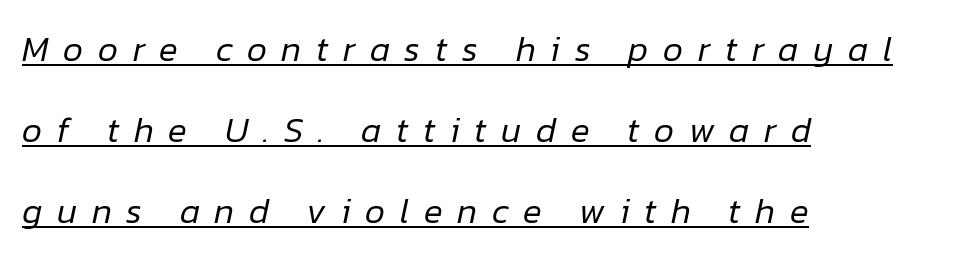
{"italic": "yes", "lean": "right", "slant_degrees": 12, "bold": "no", "weight": "regular", "width": "normal", "stroke_contrast": "low", "x_height": "medium", "monospaced": "no", "underline": "yes", "align": "left", "line_spacing": "loose", "line_spacing_ratio": 2.31, "letter_spacing": "wide", "letter_spacing_em": 0.42, "glyph_px": 35}
